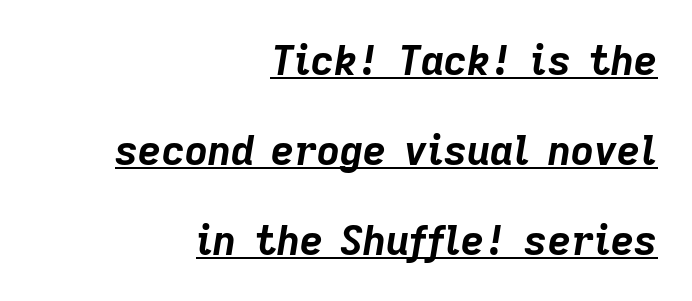
Q: Is the text bold? A: Yes.
Q: Is the text italic (slanted)? A: Yes, it leans right by about 9 degrees.
Q: Is the text underlined? A: Yes.
Q: How is the paragraph aligned? A: Right-aligned.
Q: Is the spacing between letters normal or unusually wide? A: Normal.
Q: Is the spacing between lines tight, normal or loose? A: Loose.
Q: Width (condensed, normal, or wide)? A: Normal.
Q: Stroke contrast? A: Low.
Q: x-height? A: Medium.
Q: Monospaced? A: No.
